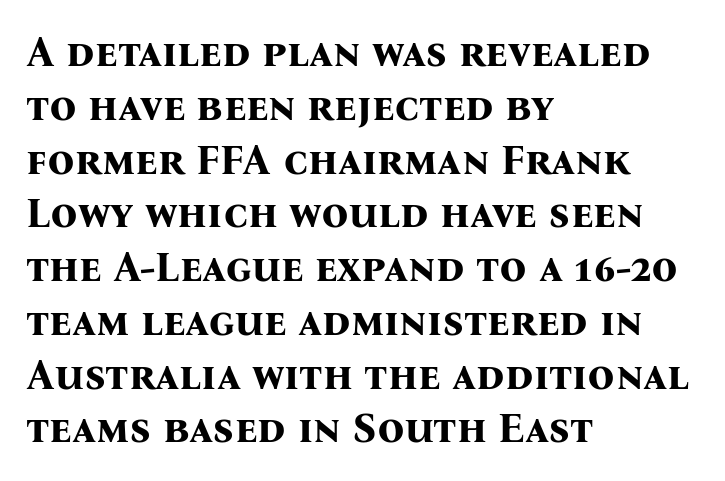
{"serif": "yes", "italic": "no", "bold": "yes", "weight": "bold", "width": "normal", "stroke_contrast": "medium", "x_height": "medium", "monospaced": "no", "underline": "no", "align": "left", "line_spacing": "normal", "line_spacing_ratio": 1.28, "letter_spacing": "normal", "letter_spacing_em": 0.0, "glyph_px": 42}
